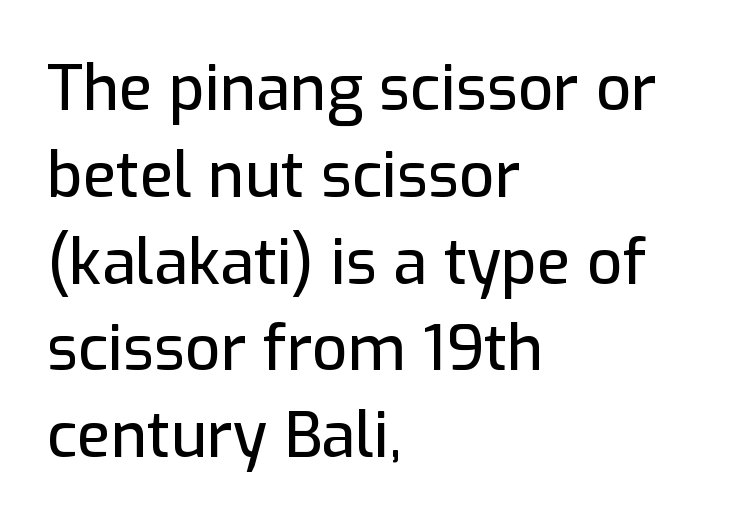
{"serif": "no", "italic": "no", "width": "normal", "stroke_contrast": "low", "x_height": "medium", "monospaced": "no", "underline": "no", "align": "left", "line_spacing": "normal", "line_spacing_ratio": 1.4, "letter_spacing": "normal", "letter_spacing_em": 0.0, "glyph_px": 62}
